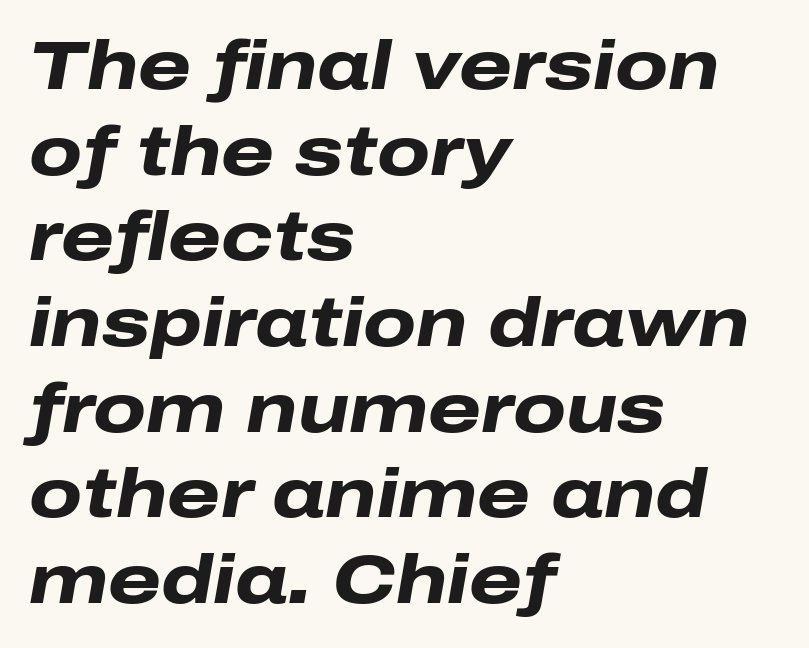
{"italic": "yes", "lean": "right", "slant_degrees": 10, "bold": "yes", "weight": "heavy", "width": "wide", "stroke_contrast": "low", "x_height": "medium", "monospaced": "no", "underline": "no", "align": "left", "line_spacing": "normal", "line_spacing_ratio": 1.26, "letter_spacing": "normal", "letter_spacing_em": 0.0, "glyph_px": 68}
